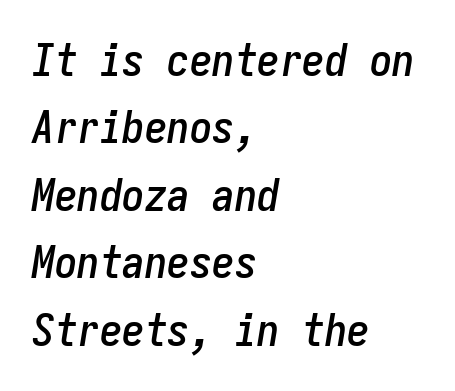
{"italic": "yes", "lean": "right", "slant_degrees": 9, "width": "condensed", "stroke_contrast": "low", "x_height": "medium", "monospaced": "yes", "underline": "no", "align": "left", "line_spacing": "normal", "line_spacing_ratio": 1.5, "letter_spacing": "normal", "letter_spacing_em": 0.0, "glyph_px": 45}
